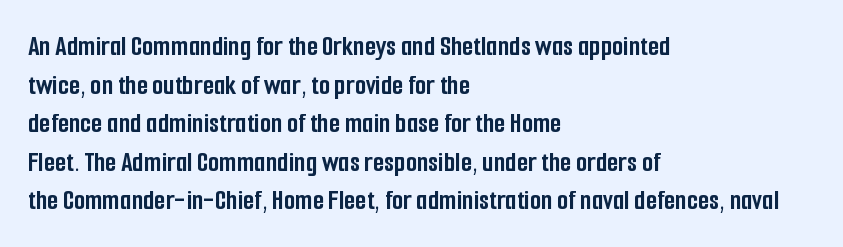
Q: Is the text bold? A: Yes.
Q: Is the text italic (slanted)? A: No, it is upright.
Q: Is the typeface a serif or a sans-serif typeface? A: Sans-serif.
Q: Is the text underlined? A: No.
Q: How is the paragraph aligned? A: Left-aligned.
Q: Is the spacing between letters normal or unusually wide? A: Normal.
Q: Is the spacing between lines tight, normal or loose? A: Normal.
Q: Width (condensed, normal, or wide)? A: Condensed.
Q: Stroke contrast? A: Low.
Q: x-height? A: Medium.
Q: Monospaced? A: No.
